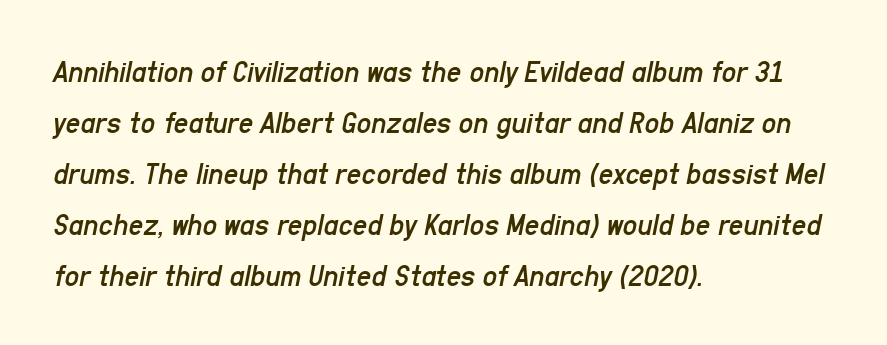
The image shows 32 px regular-weight, condensed type, italic (leaning right); set left-aligned, normal line spacing (1.59x), normal letter spacing, not underlined; low stroke contrast and a medium x-height.
